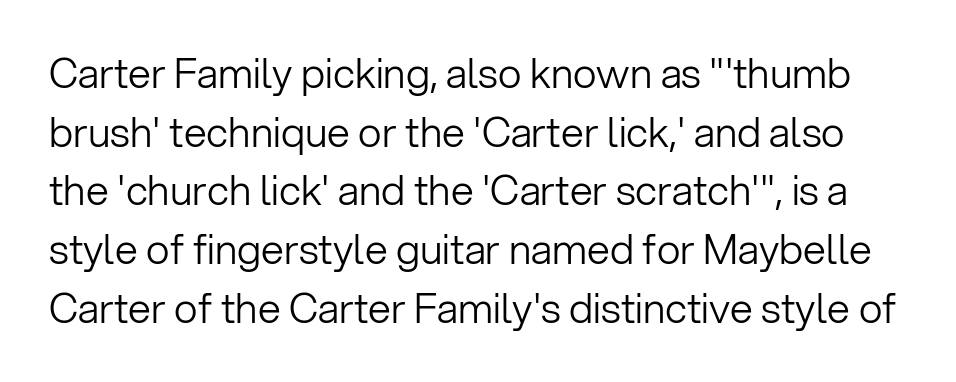
{"serif": "no", "italic": "no", "bold": "no", "weight": "light", "width": "normal", "stroke_contrast": "low", "x_height": "medium", "monospaced": "no", "underline": "no", "line_spacing": "normal", "line_spacing_ratio": 1.43, "letter_spacing": "normal", "letter_spacing_em": 0.0, "glyph_px": 41}
